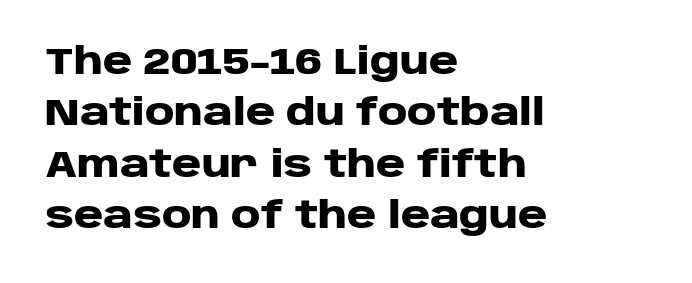
{"serif": "no", "italic": "no", "bold": "yes", "weight": "heavy", "width": "wide", "stroke_contrast": "low", "x_height": "large", "monospaced": "no", "underline": "no", "align": "left", "line_spacing": "normal", "line_spacing_ratio": 1.43, "letter_spacing": "normal", "letter_spacing_em": 0.0, "glyph_px": 36}
